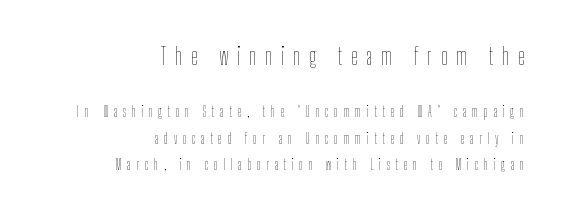
Q: Is the text bold? A: No.
Q: Is the text italic (slanted)? A: No, it is upright.
Q: Is the text underlined? A: No.
Q: How is the paragraph aligned? A: Right-aligned.
Q: Is the spacing between letters normal or unusually wide? A: Unusually wide.
Q: Which block of text is set in a larger size, the first (top) or the second (bottom)? A: The first (top) one.
